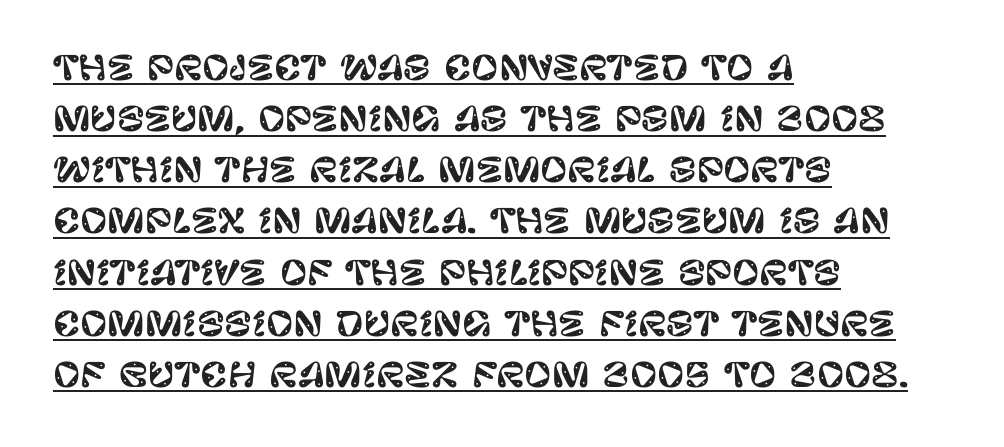
Spacing verdict: proportional, widths tailored to each character. What decoration does the sample have? An underline. Observe the ordinary spacing: letters are neighbours, not strangers. Layout note: lines flush left. I'd call this a sans setting — the letters go barefoot. Vertically, the passage feels balanced, rows spaced as you'd expect.
